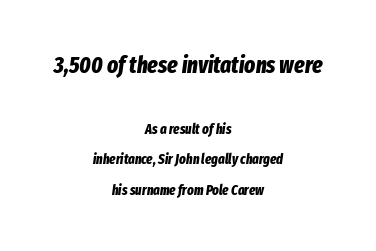
The area under the type is left untouched. Observe the ordinary spacing: letters are neighbours, not strangers. Centered paragraph, ragged on both sides. The letters in the upper block stand taller than those in the block below. In terms of leading, this rendering errs on the spacious side.
